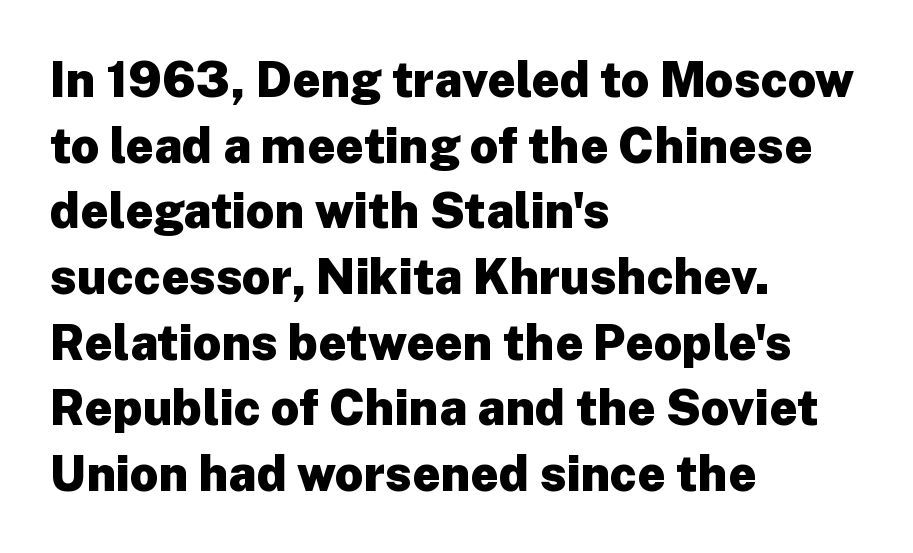
Normally led — the rows are evenly, conventionally spaced. The type sits square on the baseline with zero lean. Casual observation: everything's shoved over to the left. The baseline area is clear. Spacing verdict: proportional, widths tailored to each character. Are there feet on the stems? There aren't — it's a sans.
